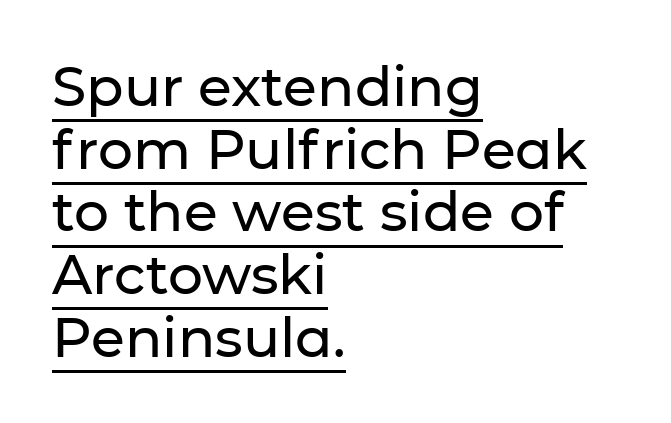
The image shows 55 px sans-serif type, upright; set left-aligned, tight line spacing (1.14x), normal letter spacing, underlined; low stroke contrast and a medium x-height.
